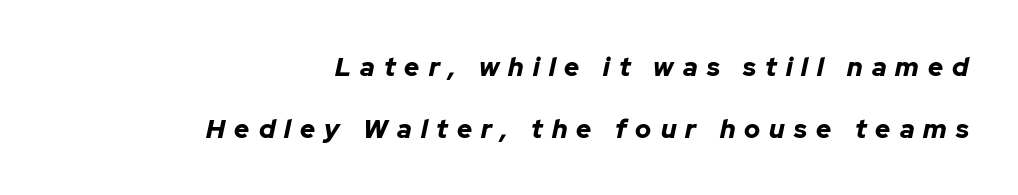
How would I describe the line gaps? Wide and relaxed. The passage shown is emphatically bold. Glyph-to-glyph distance is far greater than everyday printed text. The words here are not underlined. The typography opts for an oblique posture over an upright one. Line ends are locked; line starts wander.
